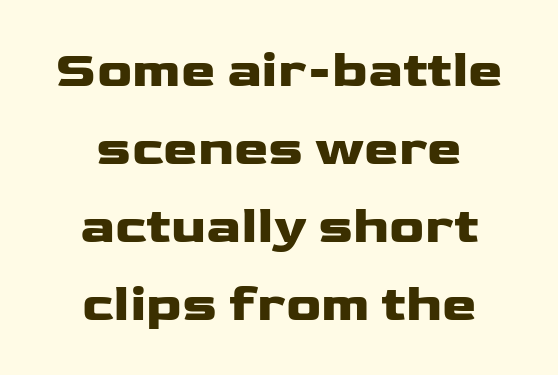
Decoration check: the copy has no underline. This is heavy type, rendered in bold. Which margin do the lines hug? Neither — every line sits in the middle. Leading matches the norm, producing a regular column. It's the straight-up-and-down kind of type. This rendering employs a face without finishing strokes, i.e., a sans-serif.
